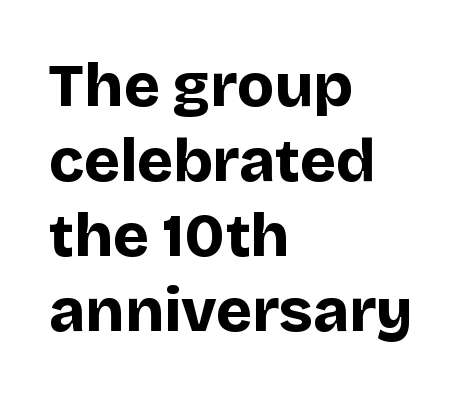
The image shows 61 px bold sans-serif type, upright; set left-aligned, line spacing 1.23x, normal letter spacing, not underlined; low stroke contrast and a large x-height.
